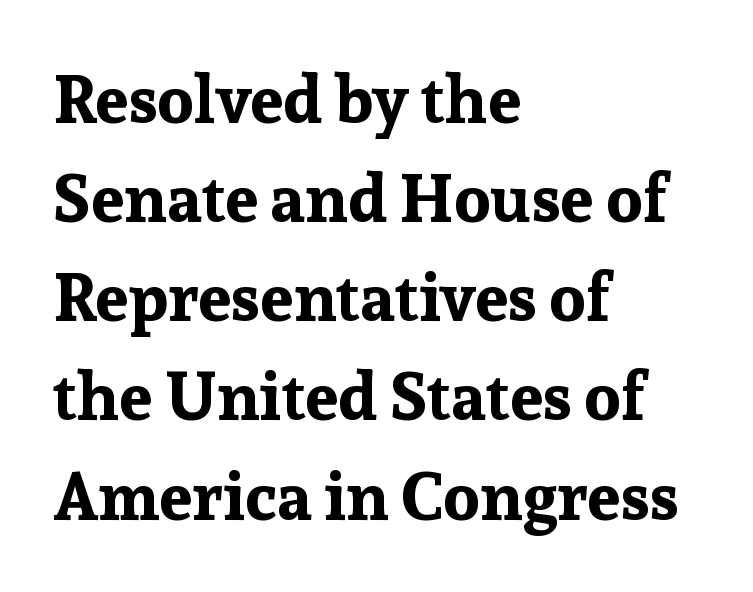
Q: Is the text bold? A: Yes.
Q: Is the text italic (slanted)? A: No, it is upright.
Q: Is the typeface a serif or a sans-serif typeface? A: Serif.
Q: Is the text underlined? A: No.
Q: How is the paragraph aligned? A: Left-aligned.
Q: Is the spacing between letters normal or unusually wide? A: Normal.
Q: Is the spacing between lines tight, normal or loose? A: Normal.
Q: Width (condensed, normal, or wide)? A: Normal.
Q: Stroke contrast? A: Low.
Q: x-height? A: Medium.
Q: Monospaced? A: No.
